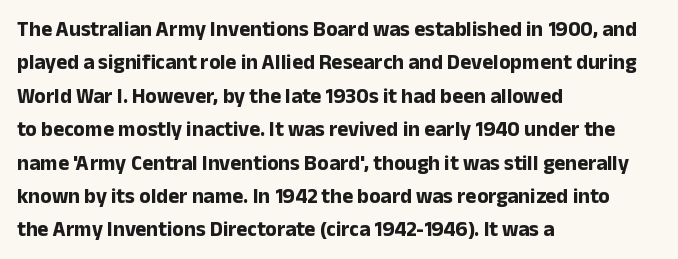
Q: Is the text bold? A: Yes.
Q: Is the text italic (slanted)? A: No, it is upright.
Q: Is the text underlined? A: No.
Q: How is the paragraph aligned? A: Left-aligned.
Q: Is the spacing between letters normal or unusually wide? A: Normal.
Q: Is the spacing between lines tight, normal or loose? A: Normal.
